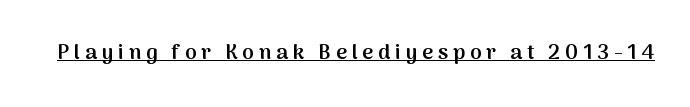
{"italic": "no", "bold": "semi", "underline": "yes", "letter_spacing": "wide", "letter_spacing_em": 0.23, "glyph_px": 21}
